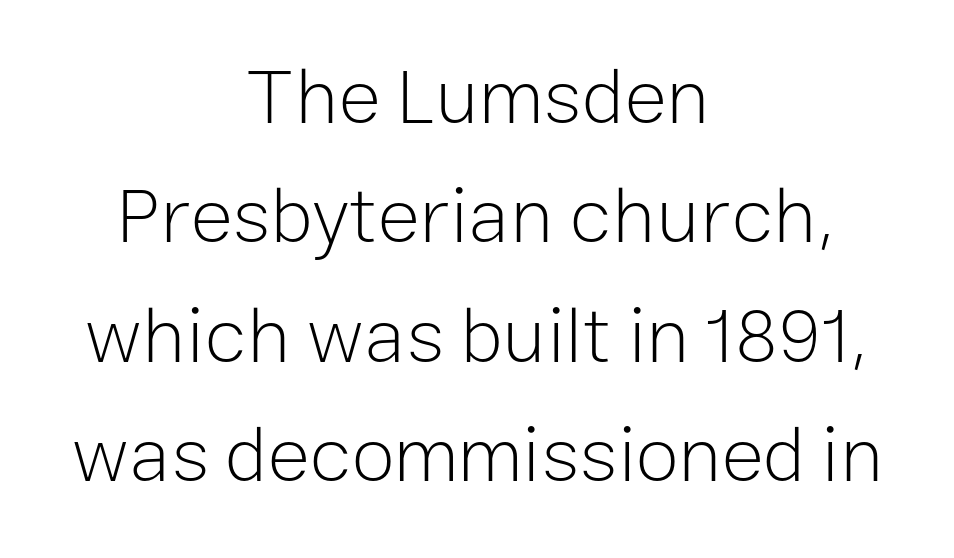
Q: Is the text bold? A: No.
Q: Is the text italic (slanted)? A: No, it is upright.
Q: Is the typeface a serif or a sans-serif typeface? A: Sans-serif.
Q: Is the text underlined? A: No.
Q: How is the paragraph aligned? A: Centered.
Q: Is the spacing between letters normal or unusually wide? A: Normal.
Q: Is the spacing between lines tight, normal or loose? A: Normal.
Q: Width (condensed, normal, or wide)? A: Normal.
Q: Stroke contrast? A: Low.
Q: x-height? A: Medium.
Q: Monospaced? A: No.
